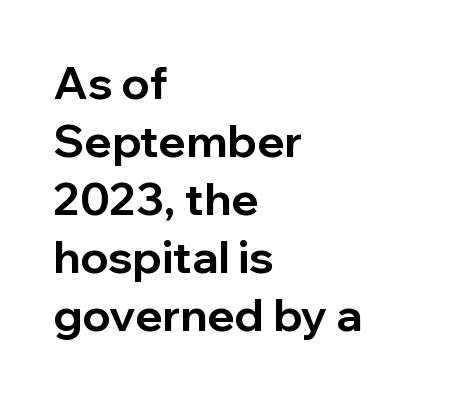
Q: Is the text bold? A: Yes.
Q: Is the text italic (slanted)? A: No, it is upright.
Q: Is the typeface a serif or a sans-serif typeface? A: Sans-serif.
Q: Is the text underlined? A: No.
Q: How is the paragraph aligned? A: Left-aligned.
Q: Is the spacing between letters normal or unusually wide? A: Normal.
Q: Is the spacing between lines tight, normal or loose? A: Normal.
Q: Width (condensed, normal, or wide)? A: Normal.
Q: Stroke contrast? A: Low.
Q: x-height? A: Medium.
Q: Monospaced? A: No.
